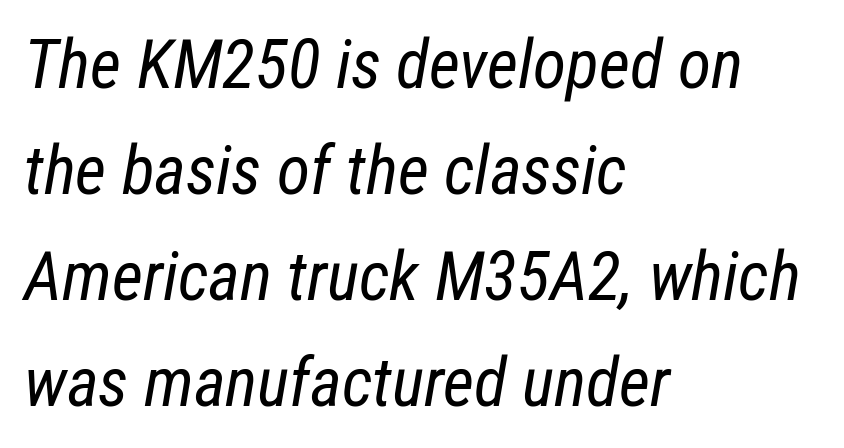
{"italic": "yes", "lean": "right", "slant_degrees": 12, "bold": "no", "weight": "regular", "width": "condensed", "stroke_contrast": "low", "x_height": "medium", "monospaced": "no", "underline": "no", "align": "left", "line_spacing": "normal", "line_spacing_ratio": 1.56, "letter_spacing": "normal", "letter_spacing_em": 0.0, "glyph_px": 68}
